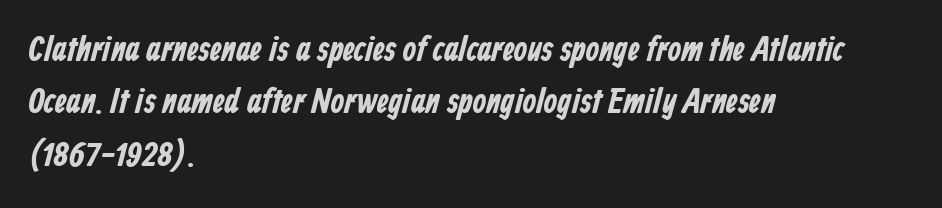
{"serif": "no", "bold": "yes", "weight": "bold", "width": "condensed", "stroke_contrast": "low", "x_height": "medium", "monospaced": "no", "underline": "no", "align": "left", "line_spacing": "normal", "line_spacing_ratio": 1.5, "letter_spacing": "normal", "letter_spacing_em": 0.0, "glyph_px": 35}
